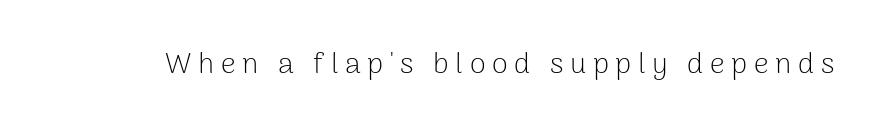
The image shows 29 px light sans-serif type, upright; set unusually wide letter spacing (+0.23 em), not underlined; low stroke contrast and a medium x-height.
